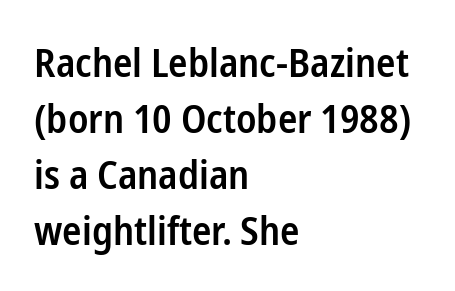
{"serif": "no", "italic": "no", "bold": "semi", "weight": "semibold", "width": "condensed", "stroke_contrast": "low", "x_height": "medium", "monospaced": "no", "underline": "no", "align": "left", "line_spacing": "normal", "line_spacing_ratio": 1.4, "letter_spacing": "normal", "letter_spacing_em": 0.0, "glyph_px": 40}
